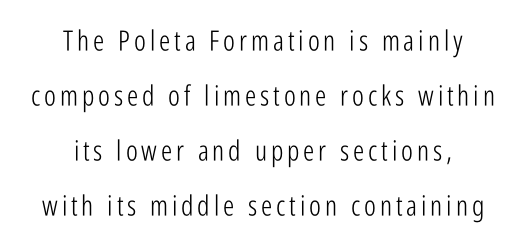
Stems and bowls with no extra thickness — not bold. Here the designer chose a conventional face with non-uniform glyph widths. The words here are not underlined. The letters carry no serifs — their stems end cleanly without finishing strokes. Style check: upright.
